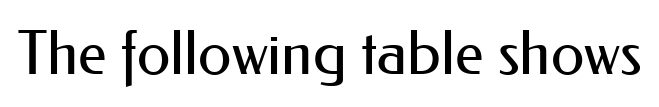
{"serif": "no", "italic": "no", "bold": "no", "weight": "regular", "width": "normal", "stroke_contrast": "medium", "x_height": "small", "monospaced": "no", "underline": "no", "letter_spacing": "normal", "letter_spacing_em": 0.0, "glyph_px": 61}
